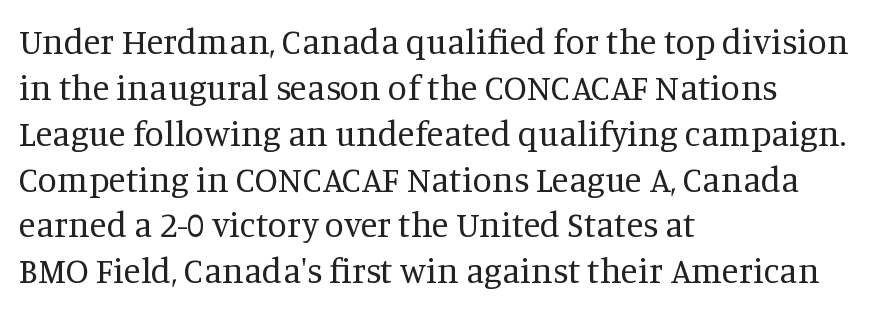
The face used here is rendered with its standard letterfit. Letters rest on an invisible, unmarked baseline. A typesetter would label this face a serif. A typesetter would call this proportional, since set widths differ per character.
